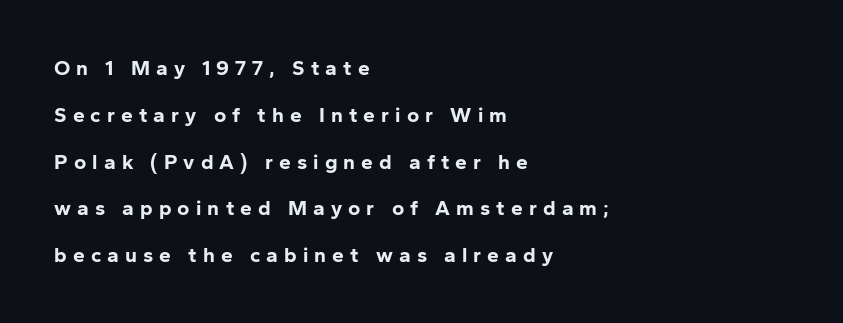
Characters remain perfectly vertical along every line. Honestly, there is no underline to notice here at all. What weight is shown? A full bold with thick strokes. Students, note that the glyphs here are deliberately spaced far apart.
